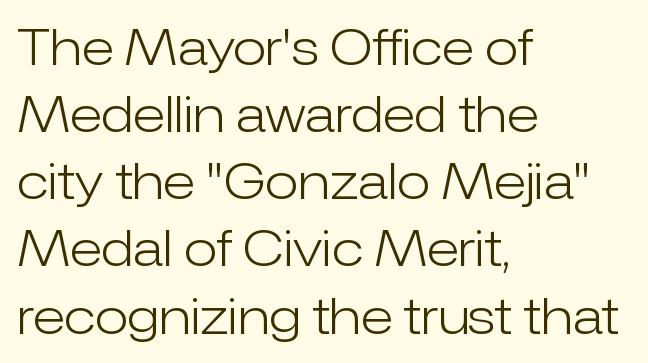
The image shows 49 px light sans-serif type, upright; set left-aligned, normal line spacing (1.37x), normal letter spacing, not underlined; low stroke contrast and a medium x-height.
